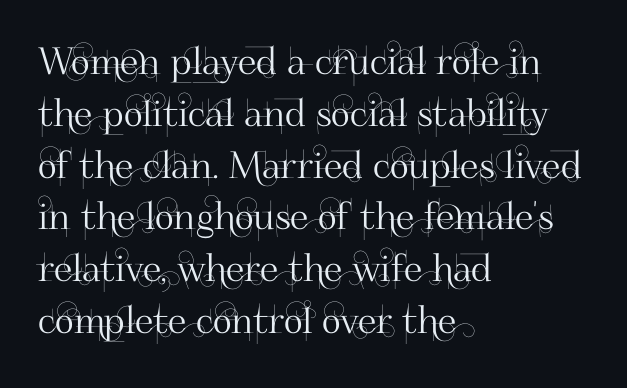
A typesetter would mark this as roman, not italic. Note: no serifs on the glyphs. The space beneath each line is pristine and unruled. Note the varied advance widths — an 'i' is clearly narrower than an 'm'. One glance says typical: line gaps are just what's usual.
